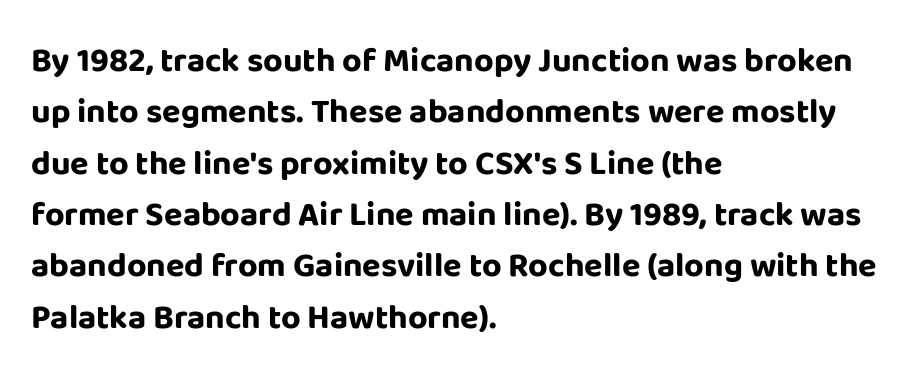
{"serif": "no", "italic": "no", "bold": "yes", "weight": "bold", "width": "normal", "stroke_contrast": "low", "x_height": "large", "monospaced": "no", "underline": "no", "align": "left", "line_spacing": "normal", "line_spacing_ratio": 1.51, "letter_spacing": "normal", "letter_spacing_em": 0.0, "glyph_px": 34}
